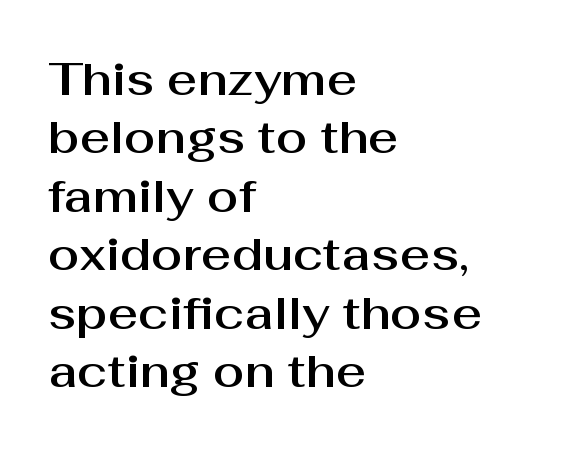
Caption: standard tracking, unaltered. The line-height multiplier appears to be the usual default. Horizontal alignment here is leftward, the default for most running prose. The rendering uses natural spacing where letterforms have individual widths. You can tell it's not italic because the verticals are truly vertical.
